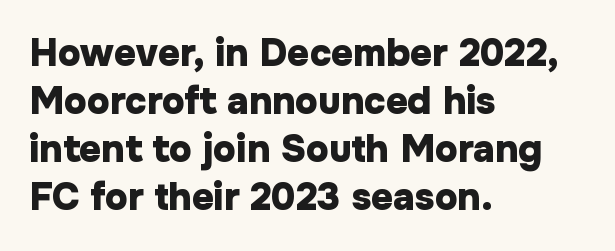
{"serif": "no", "italic": "no", "bold": "yes", "weight": "heavy", "width": "normal", "stroke_contrast": "low", "x_height": "medium", "monospaced": "no", "underline": "no", "align": "left", "line_spacing": "normal", "line_spacing_ratio": 1.26, "letter_spacing": "normal", "letter_spacing_em": 0.0, "glyph_px": 38}
